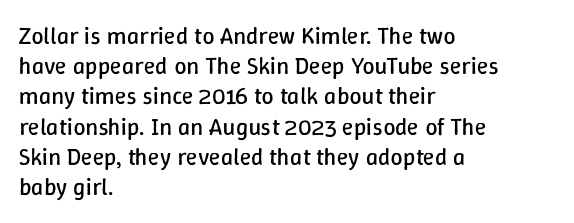
{"italic": "no", "bold": "no", "underline": "no", "align": "left", "line_spacing": "normal", "line_spacing_ratio": 1.26, "letter_spacing": "normal", "letter_spacing_em": 0.0, "glyph_px": 24}
